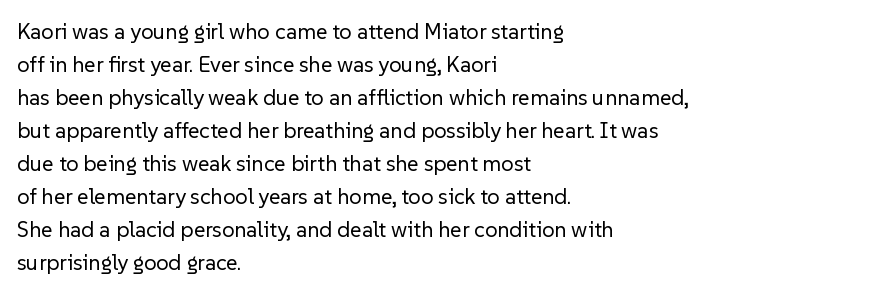
The image shows 22 px text type, upright; set left-aligned, normal line spacing (1.5x), normal letter spacing, not underlined.
